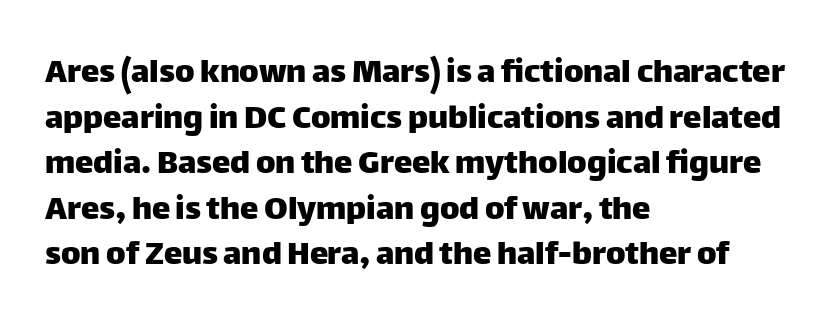
Q: Is the text italic (slanted)? A: No, it is upright.
Q: Is the typeface a serif or a sans-serif typeface? A: Sans-serif.
Q: Is the text underlined? A: No.
Q: How is the paragraph aligned? A: Left-aligned.
Q: Is the spacing between letters normal or unusually wide? A: Normal.
Q: Width (condensed, normal, or wide)? A: Normal.
Q: Stroke contrast? A: Low.
Q: x-height? A: Large.
Q: Monospaced? A: No.
